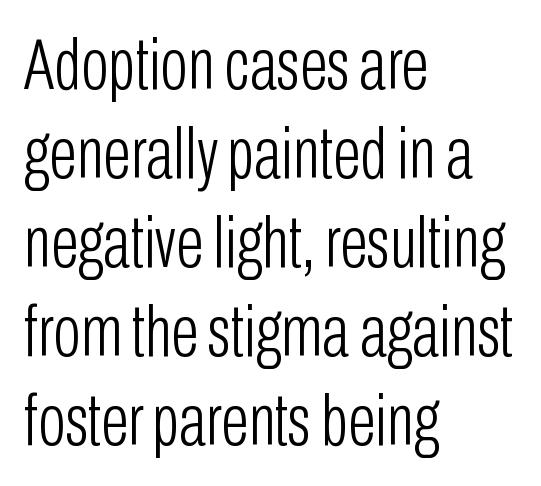
Q: Is the text bold? A: No.
Q: Is the text italic (slanted)? A: No, it is upright.
Q: Is the typeface a serif or a sans-serif typeface? A: Sans-serif.
Q: Is the text underlined? A: No.
Q: How is the paragraph aligned? A: Left-aligned.
Q: Is the spacing between letters normal or unusually wide? A: Normal.
Q: Width (condensed, normal, or wide)? A: Condensed.
Q: Stroke contrast? A: Low.
Q: x-height? A: Medium.
Q: Monospaced? A: No.
